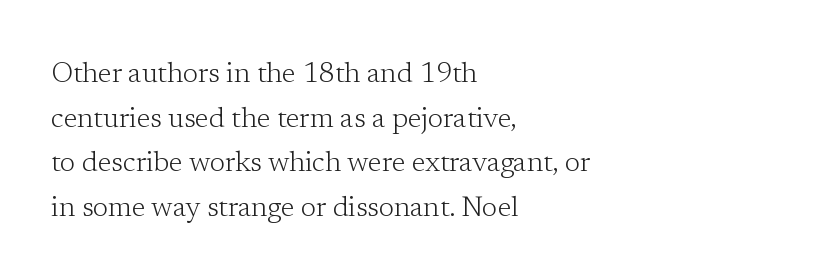
Vertical spacing — default. Rule under the text: the space is simply empty. The letterforms sit shoulder to shoulder at normal distance. Nothing heavy about these letters — not bold at all. This is serif lettering, the kind often seen in printed books.
